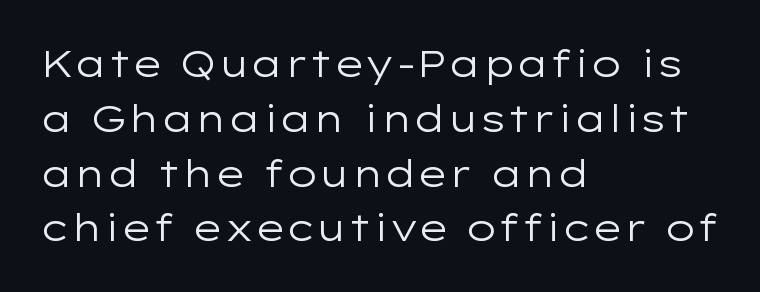
{"serif": "no", "italic": "no", "bold": "no", "weight": "regular", "width": "wide", "stroke_contrast": "low", "x_height": "medium", "monospaced": "no", "underline": "no", "align": "left", "line_spacing": "normal", "line_spacing_ratio": 1.48, "letter_spacing": "normal", "letter_spacing_em": 0.0, "glyph_px": 37}
